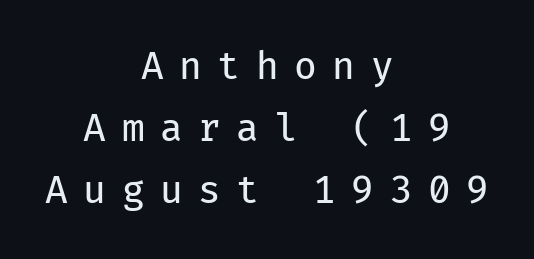
The image shows 37 px regular-weight sans-serif type, upright, monospaced; set centered, normal line spacing (1.67x), unusually wide letter spacing (+0.42 em), not underlined; low stroke contrast and a medium x-height.
